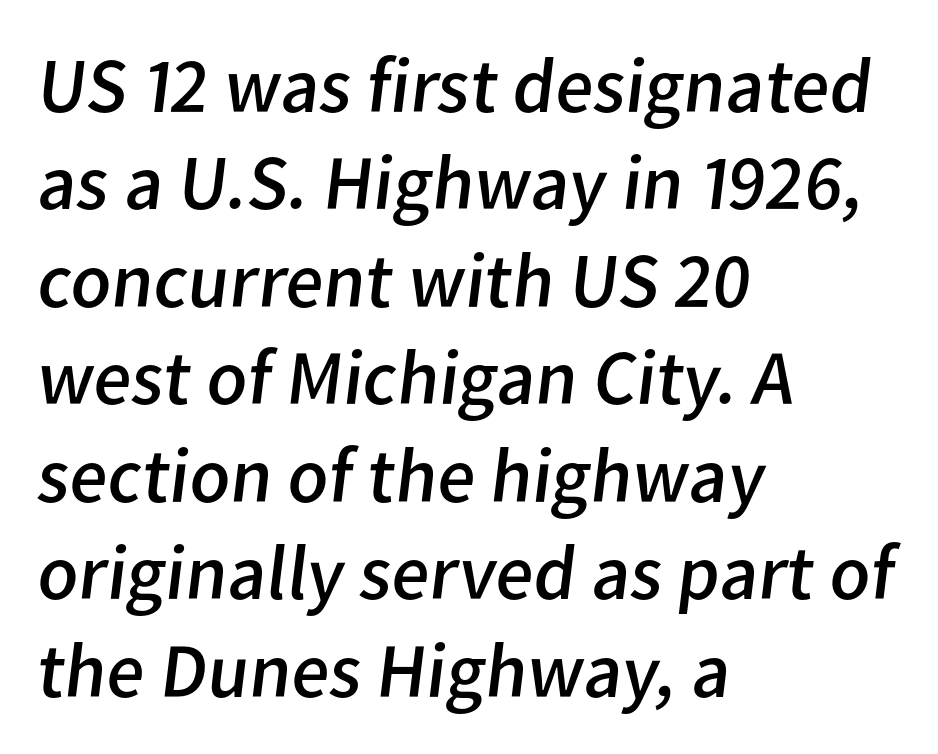
Q: Is the text bold? A: No.
Q: Is the typeface a serif or a sans-serif typeface? A: Sans-serif.
Q: Is the text underlined? A: No.
Q: How is the paragraph aligned? A: Left-aligned.
Q: Is the spacing between letters normal or unusually wide? A: Normal.
Q: Is the spacing between lines tight, normal or loose? A: Normal.
Q: Width (condensed, normal, or wide)? A: Normal.
Q: Stroke contrast? A: Low.
Q: x-height? A: Medium.
Q: Monospaced? A: No.
